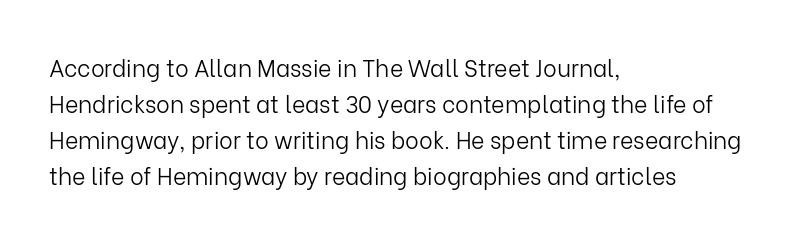
Nothing unusual about the tracking: characters are spaced as the font intends. The typesetter chose a ragged-right arrangement here. Vertical strokes here are truly vertical. In terms of leading, this rendering sits right in the middle.
